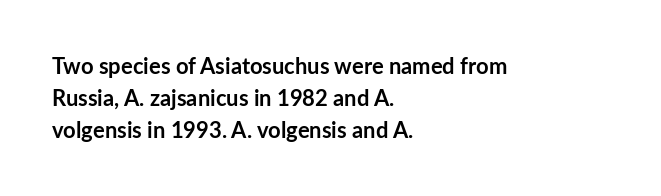
{"italic": "no", "bold": "yes", "underline": "no", "align": "left", "line_spacing": "normal", "line_spacing_ratio": 1.46, "letter_spacing": "normal", "letter_spacing_em": 0.0, "glyph_px": 22}
